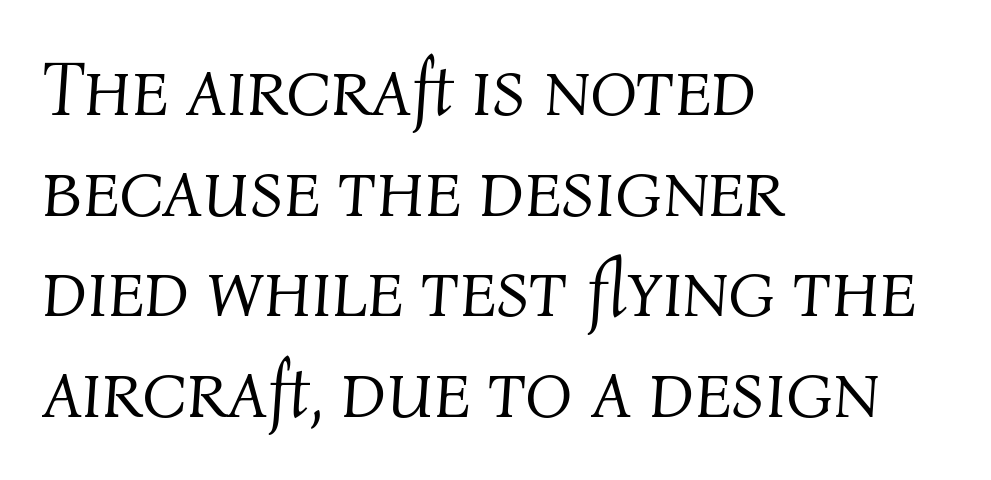
The image shows 78 px light type, italic (leaning right); set left-aligned, normal line spacing (1.29x), normal letter spacing, not underlined; medium stroke contrast and a medium x-height.
